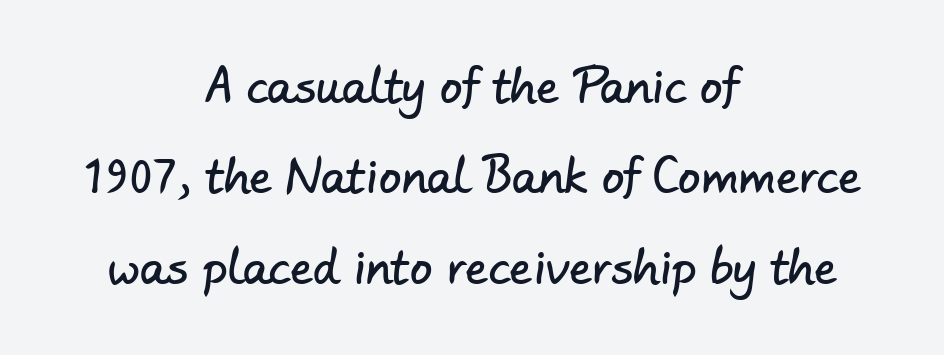
Q: Is the typeface a serif or a sans-serif typeface? A: Sans-serif.
Q: Is the text underlined? A: No.
Q: How is the paragraph aligned? A: Centered.
Q: Is the spacing between letters normal or unusually wide? A: Normal.
Q: Is the spacing between lines tight, normal or loose? A: Loose.
Q: Width (condensed, normal, or wide)? A: Normal.
Q: Stroke contrast? A: Low.
Q: x-height? A: Small.
Q: Monospaced? A: No.
